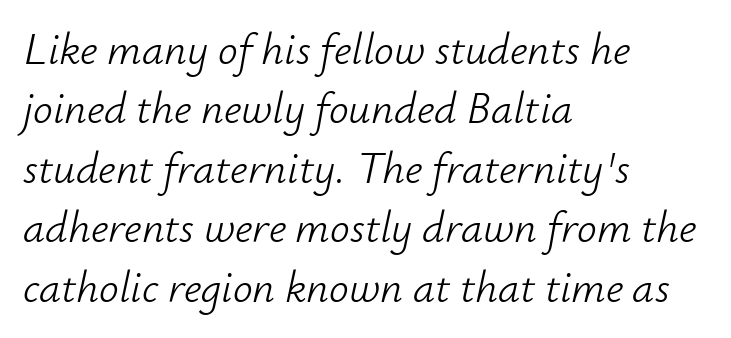
Q: Is the text bold? A: No.
Q: Is the text italic (slanted)? A: Yes, it leans right by about 12 degrees.
Q: Is the text underlined? A: No.
Q: How is the paragraph aligned? A: Left-aligned.
Q: Is the spacing between letters normal or unusually wide? A: Normal.
Q: Is the spacing between lines tight, normal or loose? A: Normal.
Q: Width (condensed, normal, or wide)? A: Normal.
Q: Stroke contrast? A: Low.
Q: x-height? A: Small.
Q: Monospaced? A: No.
